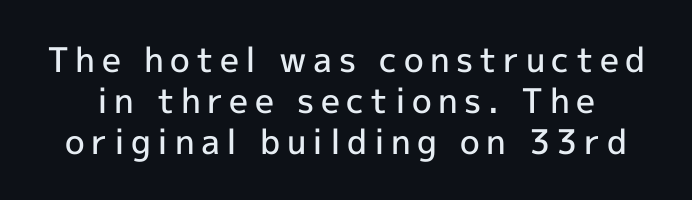
Examine the stroke ends and you'll find no serifs. Varying glyph widths throughout — classic text-font behaviour. Strokes here are thickened, but only to semibold level. Does the lettering tilt? It doesn't — this is upright. Beneath every word, the page is bare.
